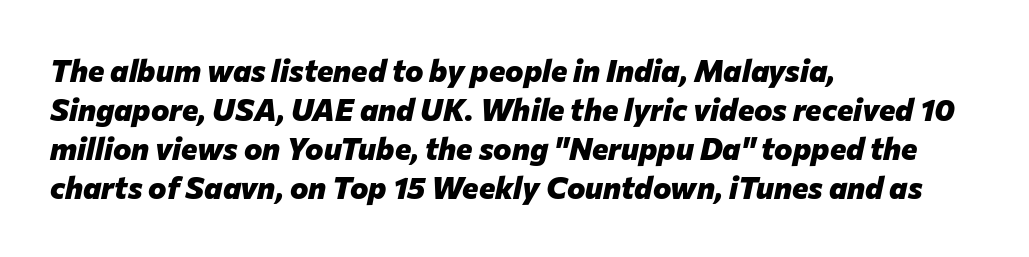
The image shows 31 px heavy type, italic (leaning right); set left-aligned, normal line spacing (1.26x), normal letter spacing, not underlined; low stroke contrast and a medium x-height.
